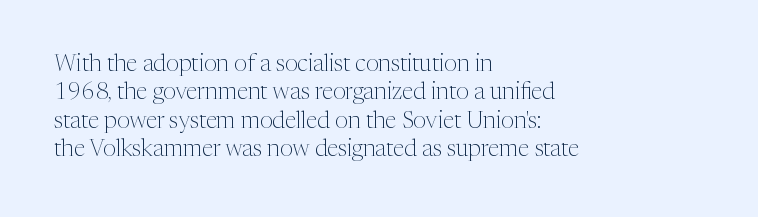
Q: Is the text bold? A: No.
Q: Is the text italic (slanted)? A: No, it is upright.
Q: Is the text underlined? A: No.
Q: How is the paragraph aligned? A: Left-aligned.
Q: Is the spacing between letters normal or unusually wide? A: Normal.
